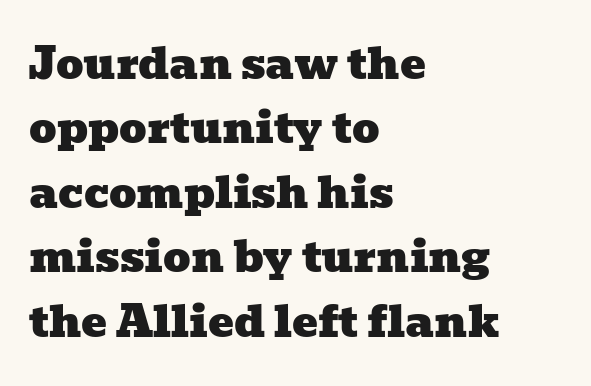
A typesetter would call this proportional, since set widths differ per character. The glyphs are unaccompanied by any horizontal stroke below them. A typesetter would call this zero additional tracking. Whoever set this chose a conventional vertical rhythm. Which margin do the lines hug? The left one — the right edge is uneven. Note: serifs present on the glyphs.
